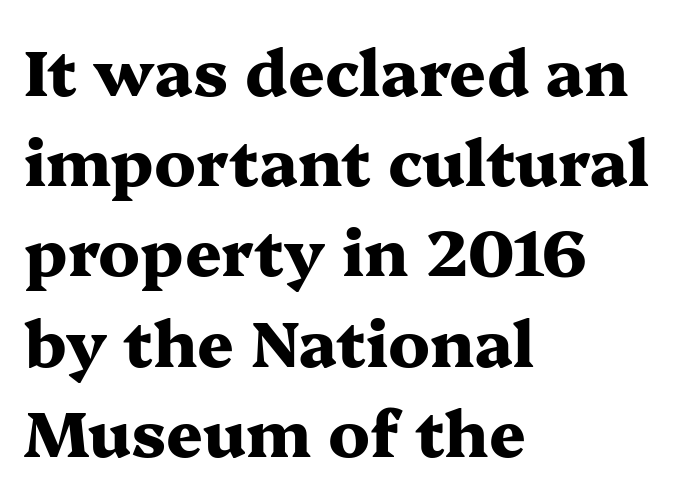
Q: Is the text bold? A: Yes.
Q: Is the text italic (slanted)? A: No, it is upright.
Q: Is the typeface a serif or a sans-serif typeface? A: Serif.
Q: Is the text underlined? A: No.
Q: How is the paragraph aligned? A: Left-aligned.
Q: Is the spacing between letters normal or unusually wide? A: Normal.
Q: Is the spacing between lines tight, normal or loose? A: Normal.
Q: Width (condensed, normal, or wide)? A: Wide.
Q: Stroke contrast? A: Medium.
Q: x-height? A: Medium.
Q: Monospaced? A: No.
